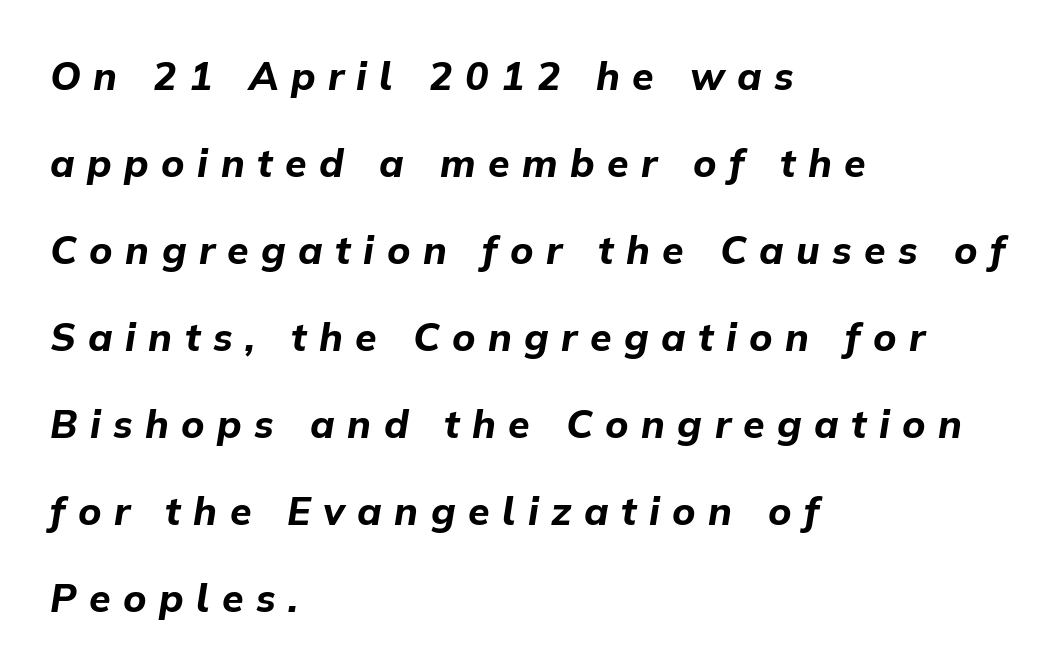
The image shows 39 px bold type, italic (leaning right); set left-aligned, loose line spacing (2.23x), unusually wide letter spacing (+0.32 em), not underlined; low stroke contrast and a medium x-height.
